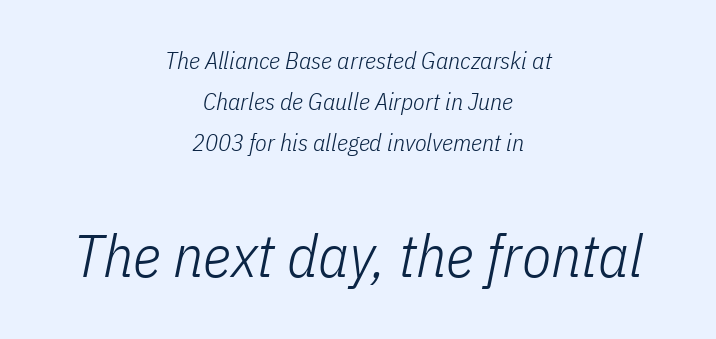
{"italic": "yes", "lean": "right", "slant_degrees": 11, "bold": "no", "weight": "light", "width": "condensed", "stroke_contrast": "low", "x_height": "medium", "monospaced": "no", "underline": "no", "align": "center", "line_spacing_ratio": 1.71, "letter_spacing": "normal", "letter_spacing_em": 0.0, "larger_block": "second", "size_ratio": 2.5, "glyph_px": 60}
